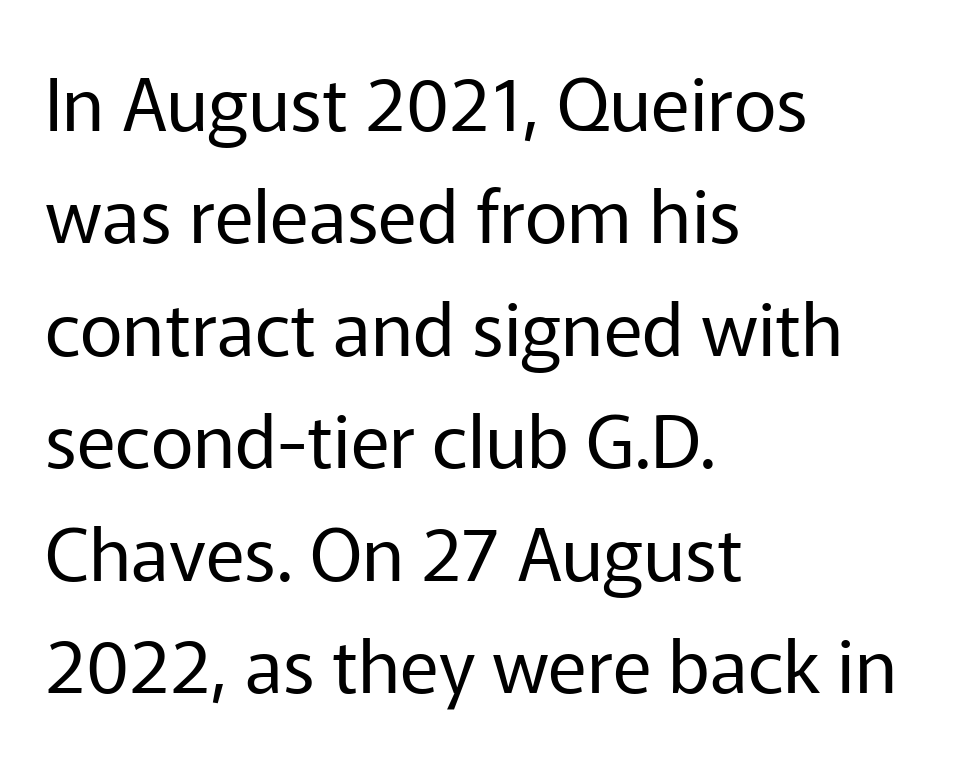
The passage shown stacks its lines at a standard gap. Plain, unruled lines of type. Varying glyph widths throughout — classic text-font behaviour. A classic flush-left, rag-right setting is used for this passage.
